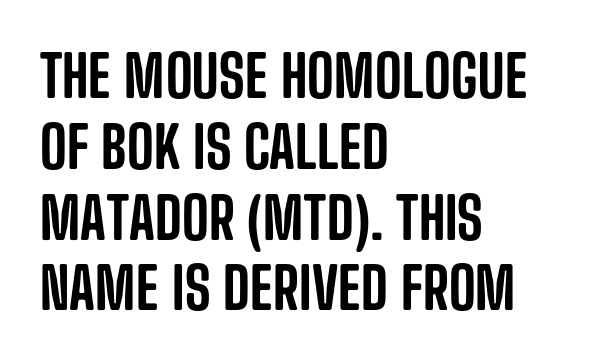
{"serif": "no", "italic": "no", "width": "condensed", "stroke_contrast": "low", "x_height": "large", "monospaced": "no", "underline": "no", "align": "left", "line_spacing_ratio": 1.22, "letter_spacing": "normal", "letter_spacing_em": 0.0, "glyph_px": 58}
